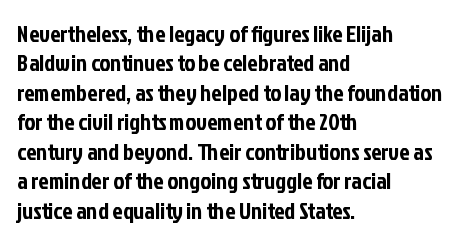
One-word summary of the alignment: left. Posture: vertical. The tracking reads as untouched default to a designer's eye. Each row of text sits above clean, open space. Does the leading feel generous? No, just average.
